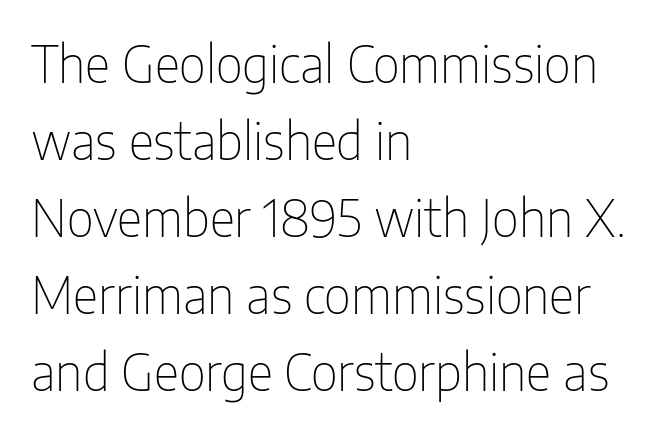
Typographically, this falls in the sans-serif category. Does the leading feel generous? No, just average. Upright lettering throughout. The space beneath each line is pristine and unruled. The compositor pushed each line to the left boundary. Looks like regular typesetting: each glyph gets only the width it needs.
